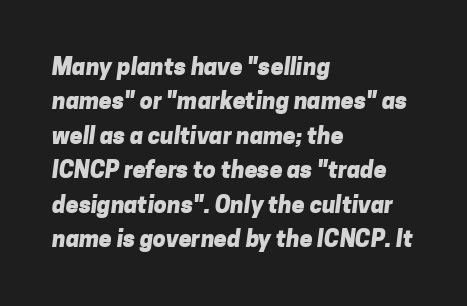
The image shows 23 px bold type; set left-aligned, normal line spacing (1.5x), normal letter spacing, not underlined.
